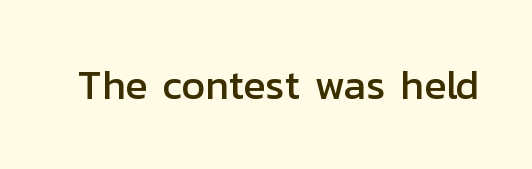
Students, note that the glyphs here touch the page at normal intervals. The gap between lines stays unmarked. The characters display no serif detailing; their extremities are plain. You could not count columns in this text — the font is proportionally spaced. Posture: straight, roman, zero tilt.
